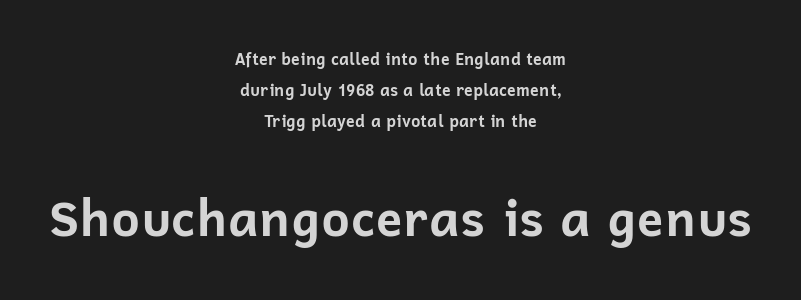
The space beneath each line is pristine and unruled. Does the type have serifs? No, each stem ends abruptly. Is this a fixed-width face? No — the glyphs have proportional, varying widths. This sample uses plain, unmodified letter spacing.
